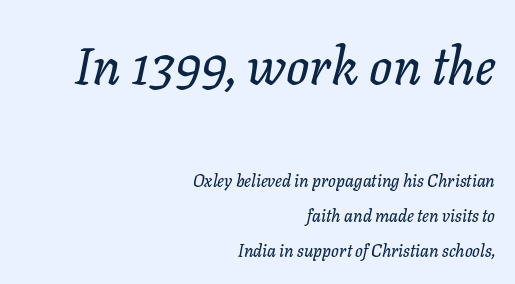
Q: Is the text italic (slanted)? A: Yes, it leans right by about 11 degrees.
Q: Is the text underlined? A: No.
Q: How is the paragraph aligned? A: Right-aligned.
Q: Is the spacing between letters normal or unusually wide? A: Normal.
Q: Is the spacing between lines tight, normal or loose? A: Loose.
Q: Which block of text is set in a larger size, the first (top) or the second (bottom)? A: The first (top) one.
Q: Width (condensed, normal, or wide)? A: Normal.
Q: Stroke contrast? A: Low.
Q: x-height? A: Medium.
Q: Monospaced? A: No.
